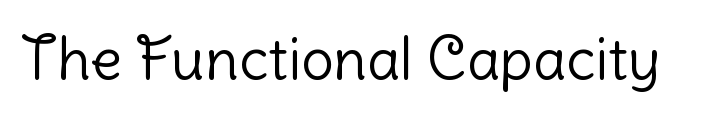
The image shows 58 px light sans-serif type, upright; set normal letter spacing, not underlined; low stroke contrast and a medium x-height.
